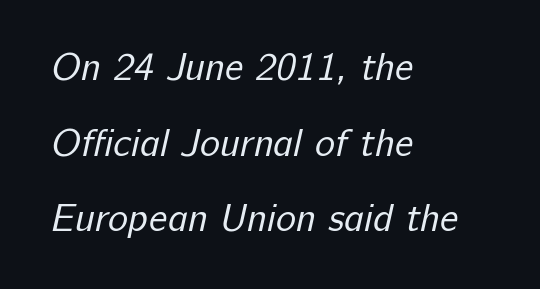
Notice the wide empty band between every row — that's loose leading. The rendering shows plain stroke endings on the letterforms — a sans-serif design. No word sits above an underline. The setting favours the left margin, as ordinary paragraphs usually do.
